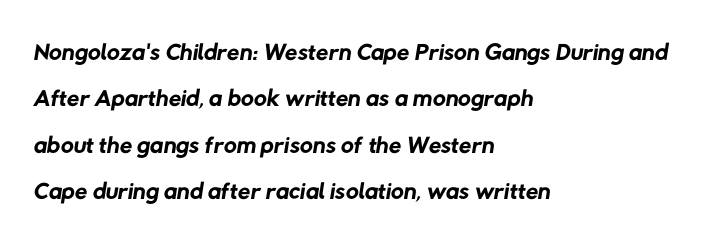
The image shows 36 px regular-weight sans-serif type; set left-aligned, normal line spacing (1.29x), normal letter spacing, not underlined; low stroke contrast and a medium x-height.
